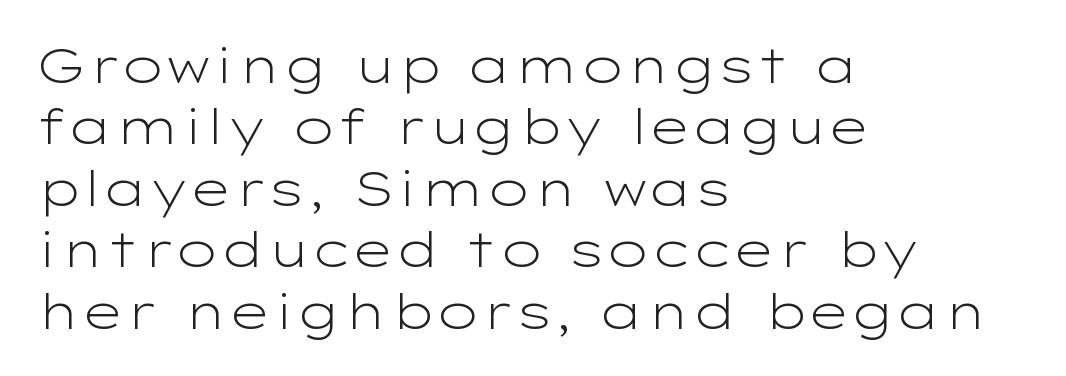
{"serif": "no", "italic": "no", "bold": "no", "weight": "light", "width": "wide", "stroke_contrast": "low", "x_height": "medium", "monospaced": "no", "underline": "no", "align": "left", "line_spacing": "normal", "line_spacing_ratio": 1.28, "letter_spacing": "normal", "letter_spacing_em": 0.0, "glyph_px": 48}
